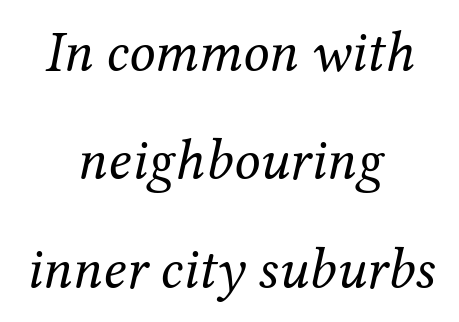
No word sits above an underline. The paragraph has two soft edges and a firm central axis. Tracking here is standard; glyphs follow each other at the usual distance. Vertical stems look standard width or narrower in stroke.
